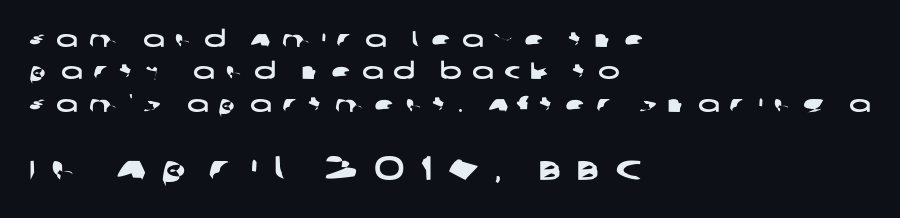
The image shows 34 px wide sans-serif type; set left-aligned, normal line spacing (1.41x), unusually wide letter spacing (+0.45 em), not underlined; the second (bottom) block is 1.48x larger; low stroke contrast and a large x-height.
